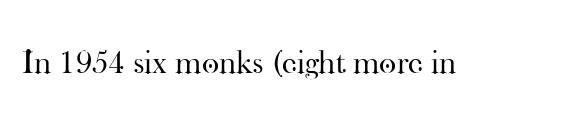
The image shows 33 px regular-weight serif type, upright; set normal letter spacing, not underlined; high stroke contrast and a small x-height.
